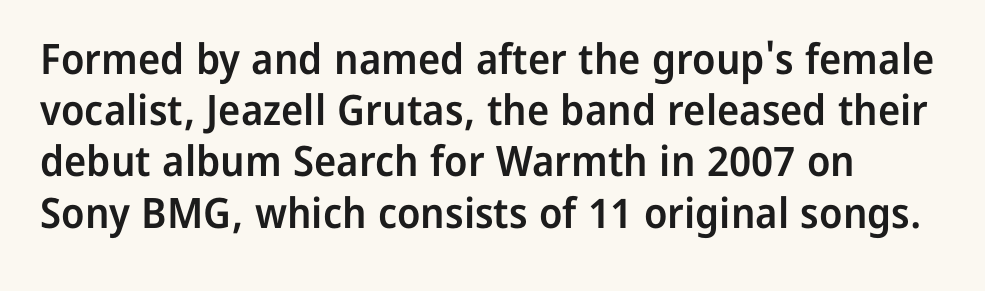
The image shows 42 px semibold sans-serif type, upright; set line spacing 1.22x, normal letter spacing, not underlined; low stroke contrast and a medium x-height.
